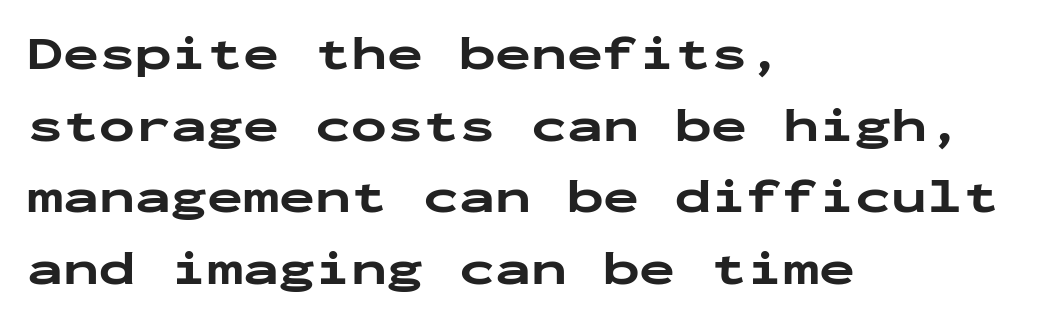
The passage is arranged the way most books set body copy — flush left. A bare baseline throughout the passage. Spacing verdict: monospaced, one width for all characters. The letterforms sit shoulder to shoulder at normal distance. Caption: bold face, heavy strokes. Nothing sits at the stroke ends, so this counts as sans-serif.
